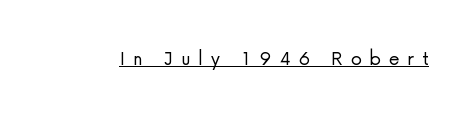
The image shows 22 px text type, upright; set unusually wide letter spacing (+0.36 em), underlined.
